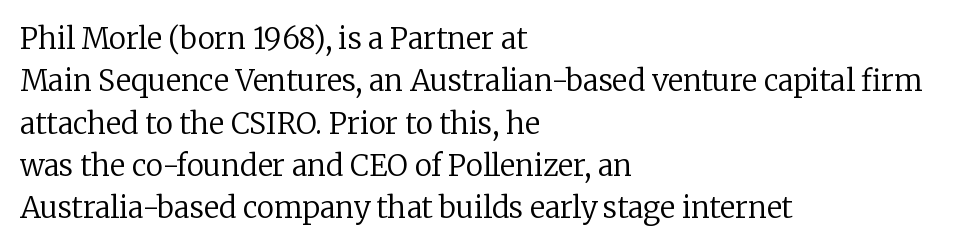
{"serif": "yes", "italic": "no", "bold": "no", "weight": "regular", "width": "normal", "stroke_contrast": "low", "x_height": "medium", "monospaced": "no", "underline": "no", "align": "left", "line_spacing": "normal", "line_spacing_ratio": 1.46, "letter_spacing": "normal", "letter_spacing_em": 0.0, "glyph_px": 29}
